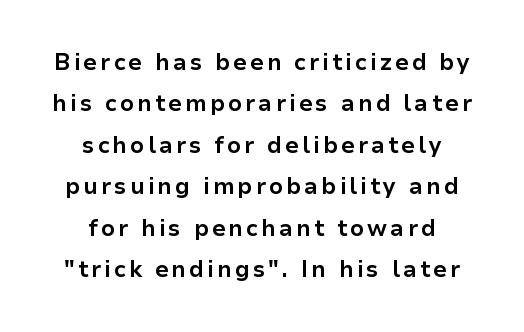
{"italic": "no", "bold": "yes", "underline": "no", "align": "center", "line_spacing_ratio": 1.8, "glyph_px": 23}
